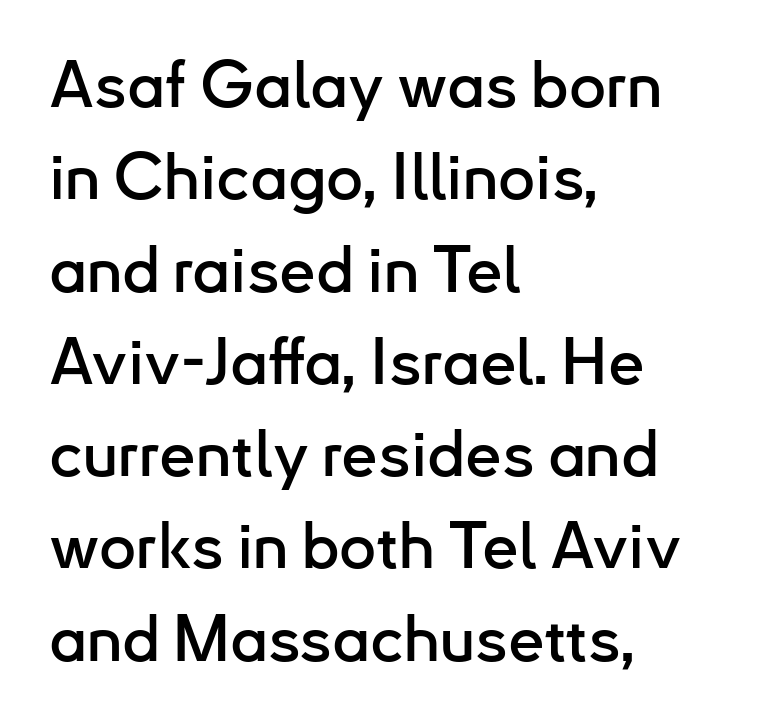
The image shows 65 px sans-serif type, upright; set left-aligned, normal line spacing (1.42x), normal letter spacing, not underlined; low stroke contrast and a small x-height.
